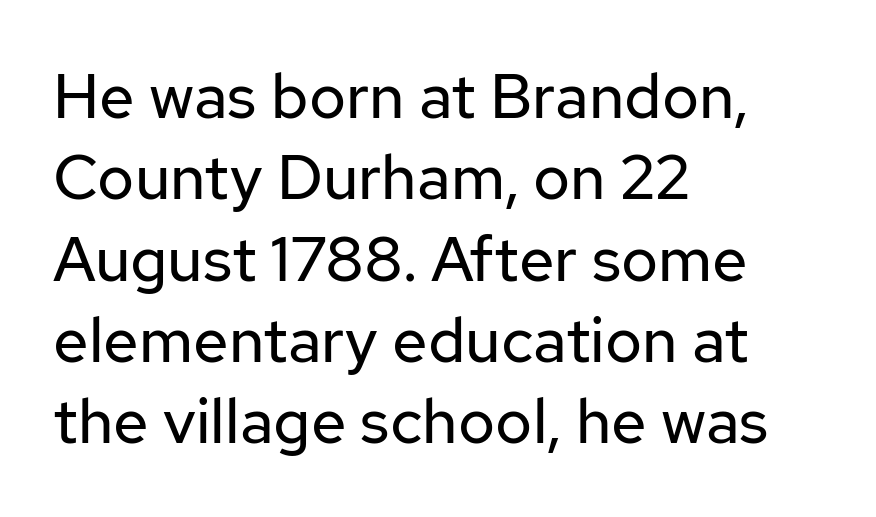
Nobody touched the tracking dial on this one. A typesetter would label this face a sans. The gap between lines stays unmarked. Here the designer chose a conventional face with non-uniform glyph widths.
